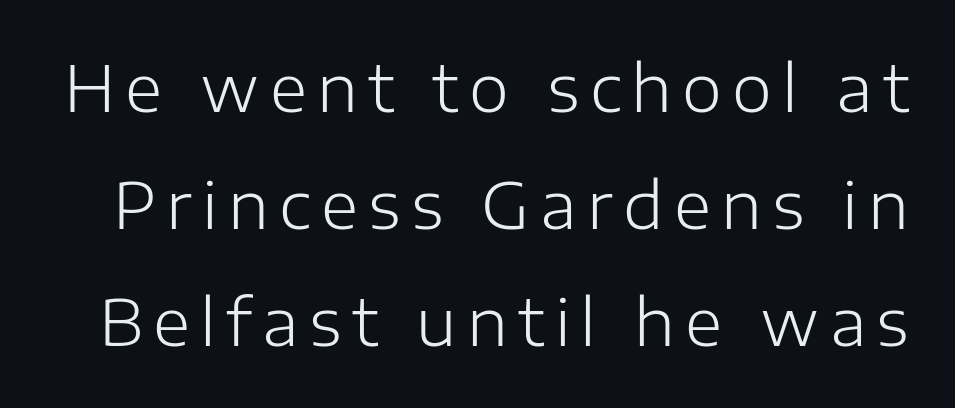
On a weight scale, this lands at 450 or below. This rendering features lettering with no underline. Here the designer chose a conventional face with non-uniform glyph widths. Italic? Not at all — the glyphs are vertical. Look at the bottom of the vertical strokes: they stop flat, with no serifs.
